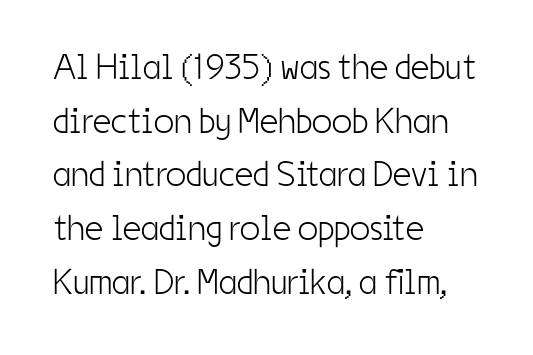
The image shows 36 px light, condensed sans-serif type, upright; set left-aligned, normal line spacing (1.49x), normal letter spacing, not underlined; low stroke contrast and a medium x-height.
